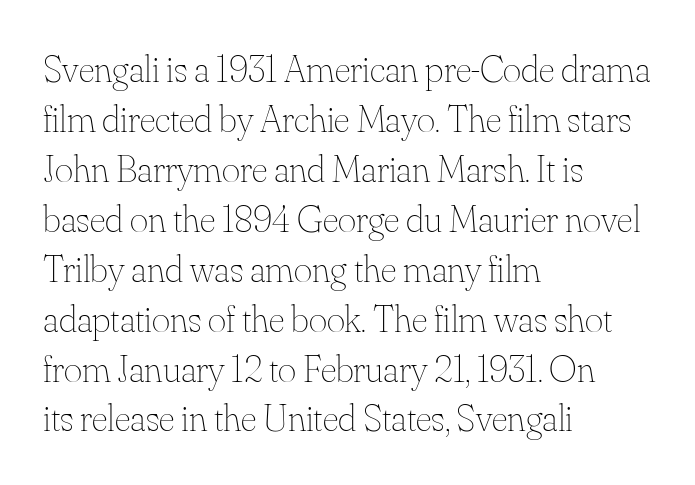
Q: Is the text bold? A: No.
Q: Is the text italic (slanted)? A: No, it is upright.
Q: Is the text underlined? A: No.
Q: How is the paragraph aligned? A: Left-aligned.
Q: Is the spacing between letters normal or unusually wide? A: Normal.
Q: Is the spacing between lines tight, normal or loose? A: Normal.
Q: Width (condensed, normal, or wide)? A: Normal.
Q: Stroke contrast? A: Medium.
Q: x-height? A: Small.
Q: Monospaced? A: No.
